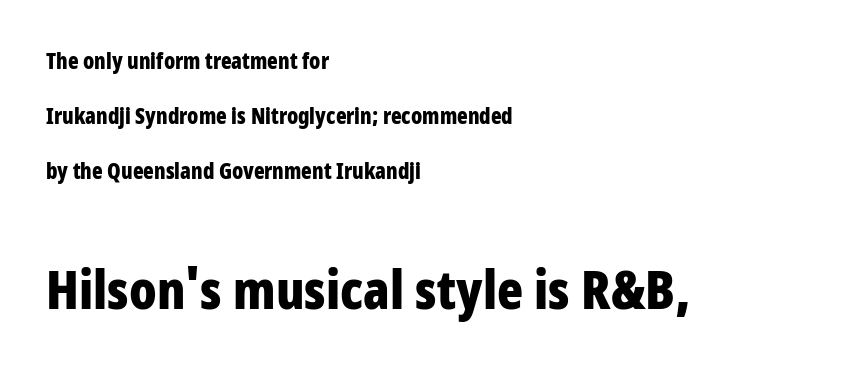
{"serif": "no", "italic": "no", "bold": "yes", "weight": "bold", "width": "condensed", "stroke_contrast": "low", "x_height": "large", "monospaced": "no", "underline": "no", "align": "left", "line_spacing": "loose", "line_spacing_ratio": 2.49, "letter_spacing": "normal", "letter_spacing_em": 0.0, "larger_block": "second", "size_ratio": 2.45, "glyph_px": 54}
